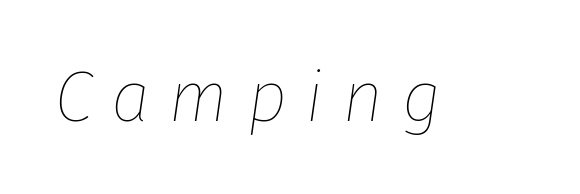
{"italic": "yes", "lean": "right", "slant_degrees": 8, "bold": "no", "weight": "thin", "width": "normal", "stroke_contrast": "low", "x_height": "medium", "monospaced": "no", "underline": "no", "letter_spacing": "wide", "letter_spacing_em": 0.26, "glyph_px": 71}
